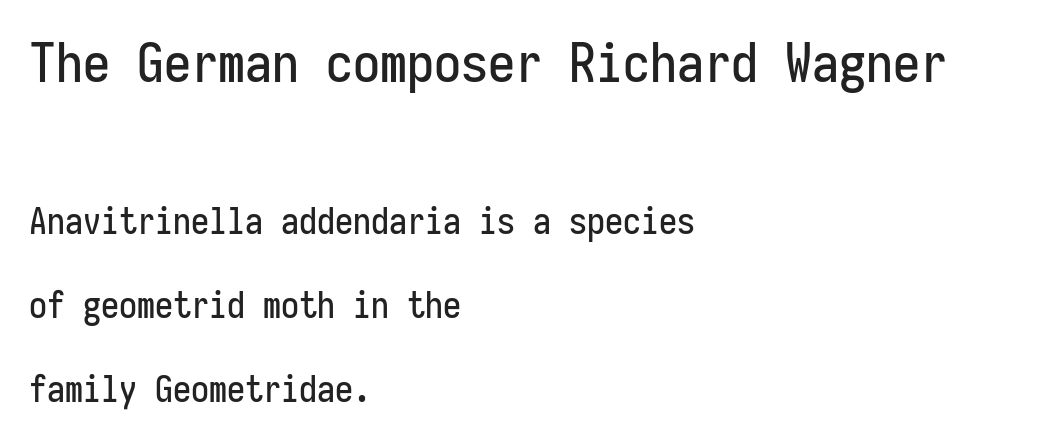
{"serif": "no", "italic": "no", "width": "condensed", "stroke_contrast": "low", "x_height": "medium", "monospaced": "yes", "underline": "no", "align": "left", "line_spacing": "loose", "line_spacing_ratio": 2.33, "letter_spacing": "normal", "letter_spacing_em": 0.0, "larger_block": "first", "size_ratio": 1.5, "glyph_px": 54}
